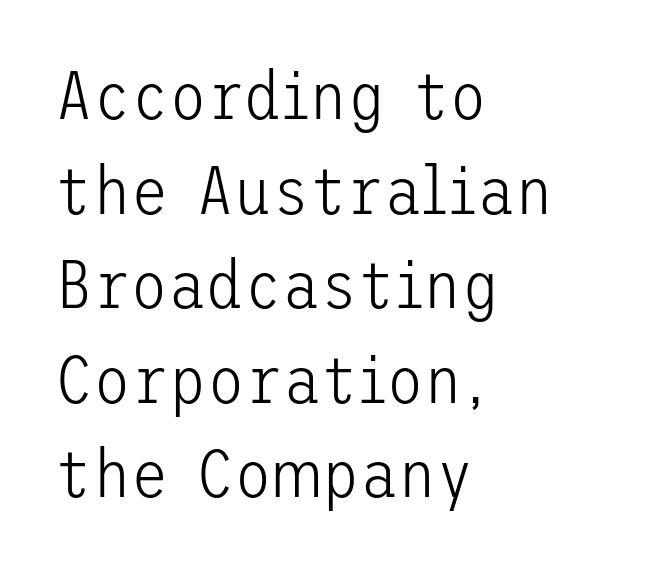
Q: Is the text bold? A: No.
Q: Is the text italic (slanted)? A: No, it is upright.
Q: Is the typeface a serif or a sans-serif typeface? A: Sans-serif.
Q: Is the text underlined? A: No.
Q: How is the paragraph aligned? A: Left-aligned.
Q: Is the spacing between letters normal or unusually wide? A: Normal.
Q: Is the spacing between lines tight, normal or loose? A: Normal.
Q: Width (condensed, normal, or wide)? A: Normal.
Q: Stroke contrast? A: Low.
Q: x-height? A: Medium.
